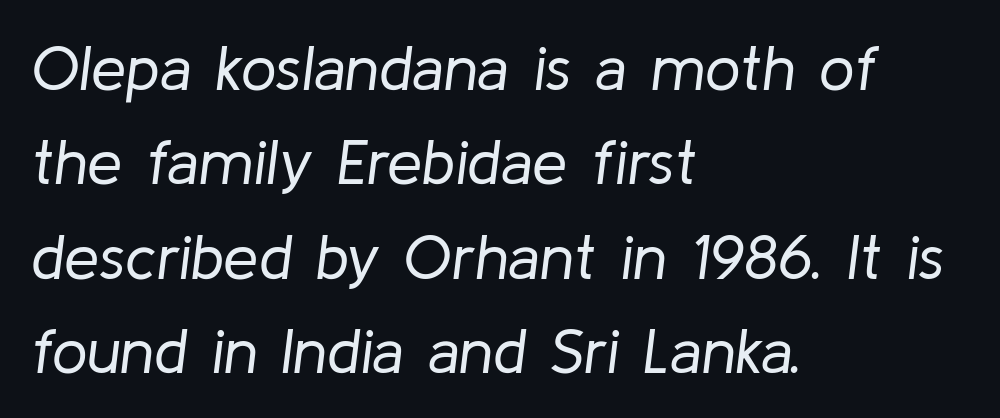
Do the characters align in a grid? No, the font is proportional. Baseline-to-baseline distance is the conventional proportion of letter height. Stroke mass is kept to a normal reading level or below. Line beginnings align vertically; line endings do not. Beneath every word, the page is bare.
